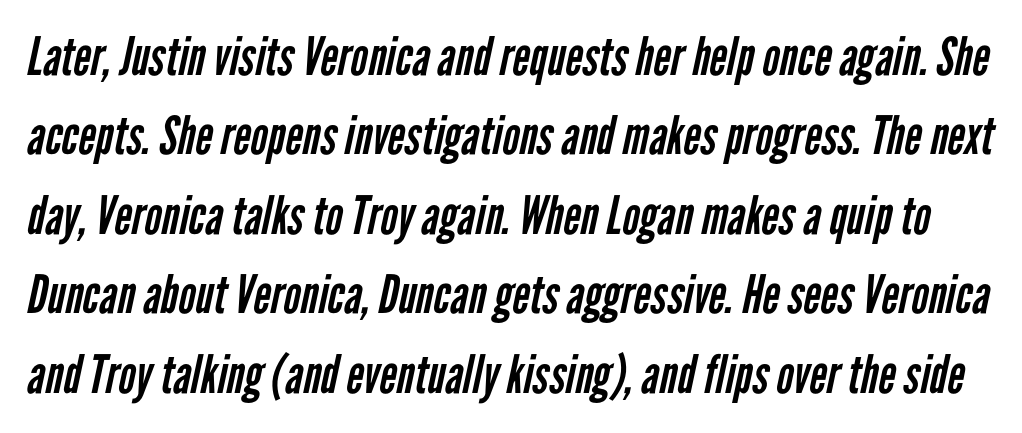
The image shows 53 px regular-weight, condensed sans-serif type; set normal line spacing (1.5x), normal letter spacing, not underlined; low stroke contrast and a medium x-height.
